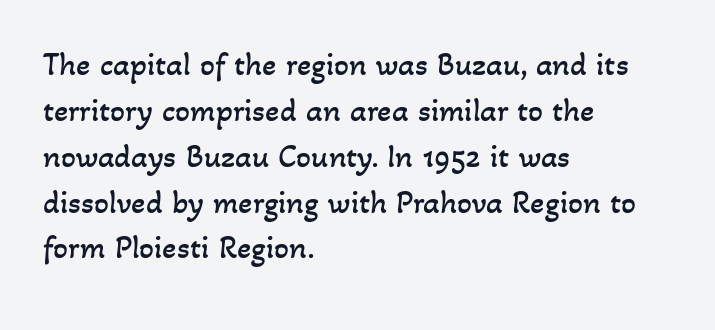
The image shows 33 px regular-weight type; set left-aligned, normal line spacing (1.39x), normal letter spacing, not underlined; low stroke contrast and a small x-height.
